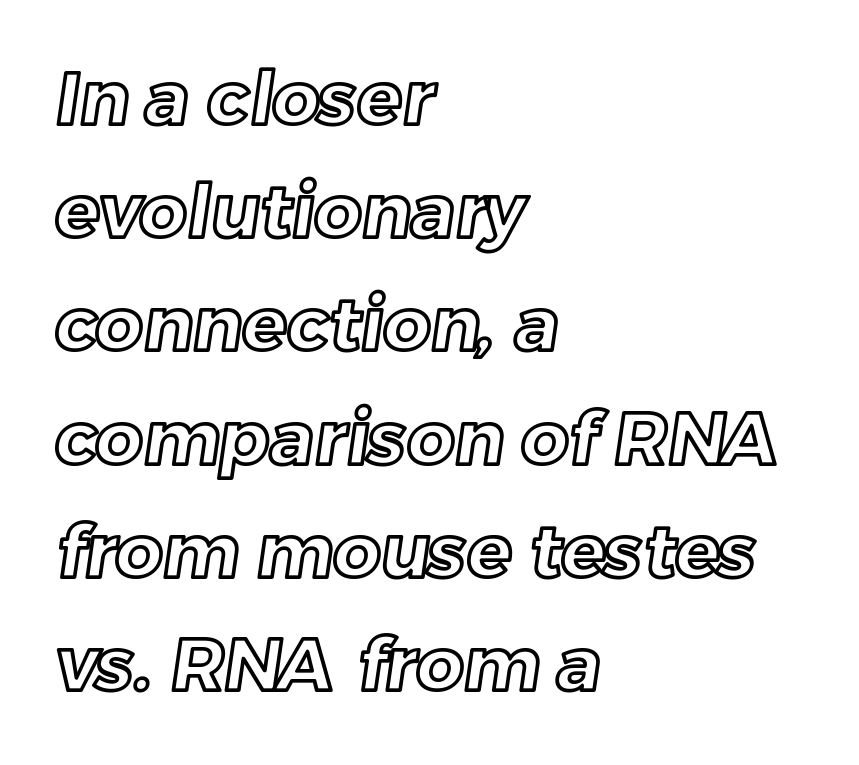
{"width": "normal", "x_height": "medium", "monospaced": "no", "underline": "no", "align": "left", "line_spacing": "normal", "line_spacing_ratio": 1.53, "letter_spacing": "normal", "letter_spacing_em": 0.0, "glyph_px": 74}
